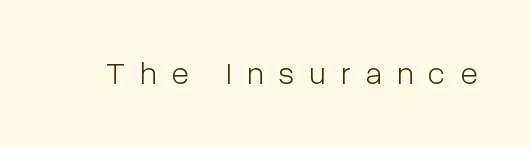
Q: Is the text bold? A: No.
Q: Is the text italic (slanted)? A: No, it is upright.
Q: Is the typeface a serif or a sans-serif typeface? A: Sans-serif.
Q: Is the text underlined? A: No.
Q: Is the spacing between letters normal or unusually wide? A: Unusually wide.
Q: Width (condensed, normal, or wide)? A: Condensed.
Q: Stroke contrast? A: Low.
Q: x-height? A: Medium.
Q: Monospaced? A: No.
